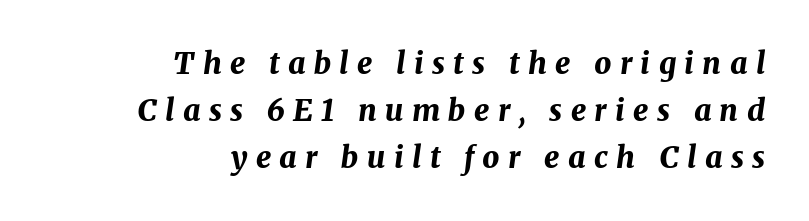
Q: Is the text bold? A: Yes.
Q: Is the text italic (slanted)? A: Yes, it leans right by about 8 degrees.
Q: Is the text underlined? A: No.
Q: How is the paragraph aligned? A: Right-aligned.
Q: Is the spacing between letters normal or unusually wide? A: Unusually wide.
Q: Is the spacing between lines tight, normal or loose? A: Normal.
Q: Width (condensed, normal, or wide)? A: Normal.
Q: Stroke contrast? A: Medium.
Q: x-height? A: Medium.
Q: Monospaced? A: No.
